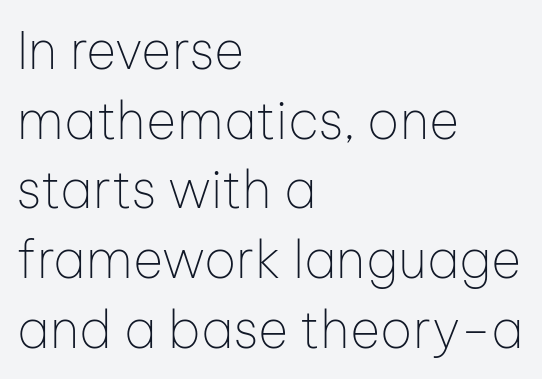
The image shows 52 px thin sans-serif type, upright; set left-aligned, normal line spacing (1.34x), normal letter spacing, not underlined; low stroke contrast and a medium x-height.
